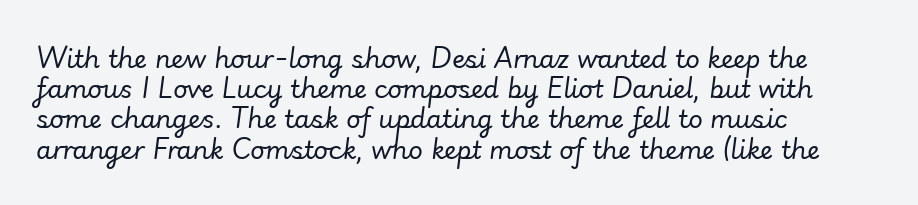
Q: Is the text bold? A: No.
Q: Is the text italic (slanted)? A: Yes, it leans right by about 7 degrees.
Q: Is the text underlined? A: No.
Q: How is the paragraph aligned? A: Left-aligned.
Q: Is the spacing between letters normal or unusually wide? A: Normal.
